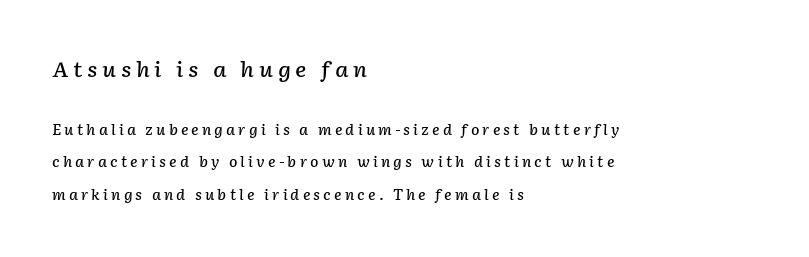
Q: Is the text bold? A: Semi-bold.
Q: Is the text italic (slanted)? A: Yes, it leans right by about 2 degrees.
Q: Is the text underlined? A: No.
Q: How is the paragraph aligned? A: Left-aligned.
Q: Is the spacing between letters normal or unusually wide? A: Unusually wide.
Q: Is the spacing between lines tight, normal or loose? A: Loose.
Q: Which block of text is set in a larger size, the first (top) or the second (bottom)? A: The first (top) one.
